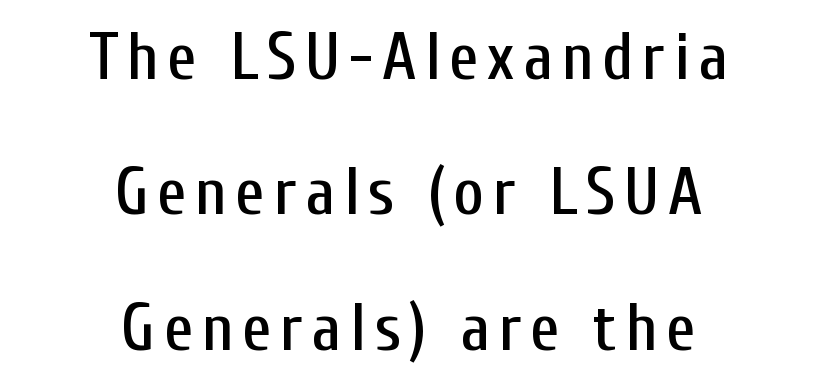
Quick note: not italic, upright. The area under the type is left untouched. Loosely led — the rows are spread out. The lines in this sample share a center point and differ in where they start and stop. Do the characters align in a grid? No, the font is proportional. Examine the stroke ends and you'll find no serifs.
